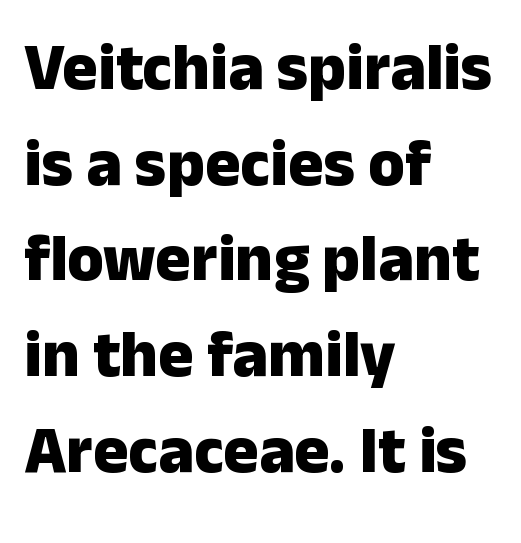
The image shows 66 px heavy sans-serif type, upright; set left-aligned, normal line spacing (1.45x), normal letter spacing, not underlined; low stroke contrast and a medium x-height.
